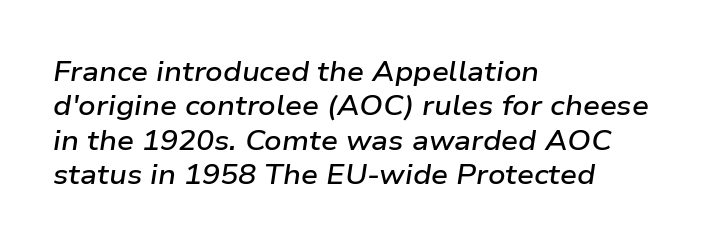
The text carries the slant typical of an italic or oblique font. The rendering keeps characters at their native spacing. The designer left line spacing at the default. If you drew a ruler down the left edge, every line would touch it. Typographic density is moderately raised because the face is semibold.
